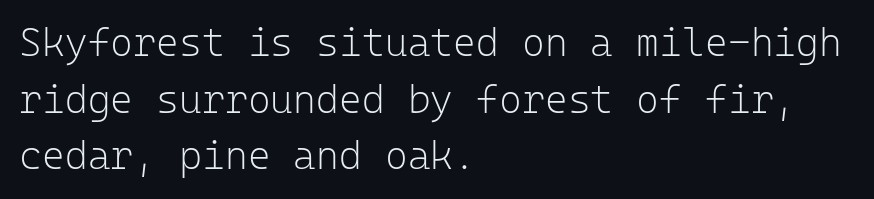
Q: Is the text bold? A: No.
Q: Is the text italic (slanted)? A: No, it is upright.
Q: Is the typeface a serif or a sans-serif typeface? A: Sans-serif.
Q: Is the text underlined? A: No.
Q: How is the paragraph aligned? A: Left-aligned.
Q: Is the spacing between letters normal or unusually wide? A: Normal.
Q: Is the spacing between lines tight, normal or loose? A: Normal.
Q: Width (condensed, normal, or wide)? A: Normal.
Q: Stroke contrast? A: Low.
Q: x-height? A: Medium.
Q: Monospaced? A: Yes.
